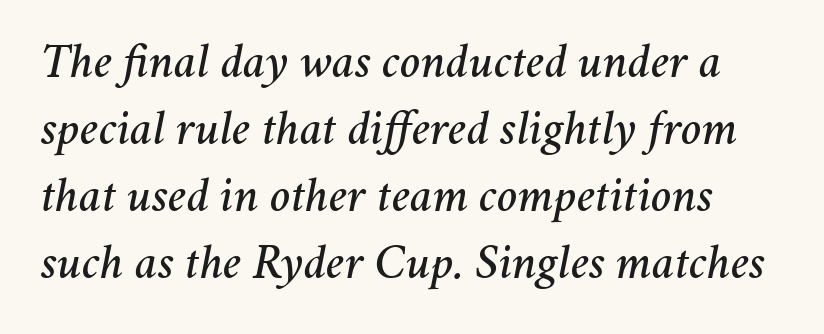
Does the leading feel generous? No, just average. The letters sit at their default tracking, neither squeezed nor spread. Tall strokes in this sample are angled rather than plumb. The strip under each line holds only bare page. Note the varied advance widths — an 'i' is clearly narrower than an 'm'.
